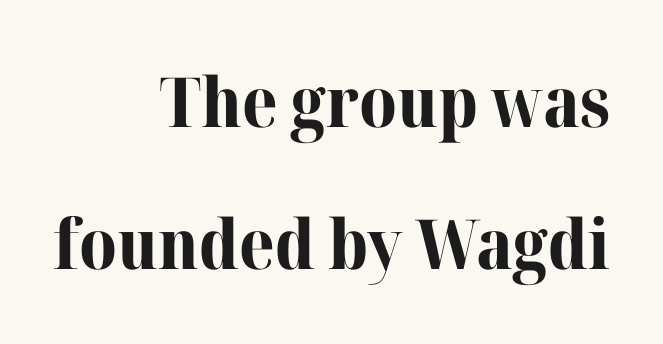
Q: Is the text bold? A: Yes.
Q: Is the text italic (slanted)? A: No, it is upright.
Q: Is the typeface a serif or a sans-serif typeface? A: Serif.
Q: Is the text underlined? A: No.
Q: How is the paragraph aligned? A: Right-aligned.
Q: Is the spacing between letters normal or unusually wide? A: Normal.
Q: Is the spacing between lines tight, normal or loose? A: Loose.
Q: Width (condensed, normal, or wide)? A: Normal.
Q: Stroke contrast? A: High.
Q: x-height? A: Medium.
Q: Monospaced? A: No.
